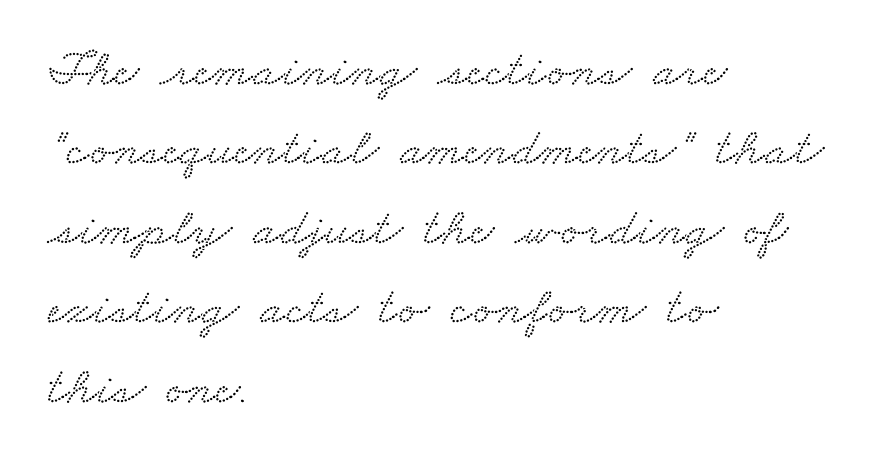
The paragraph shown leans on its left margin. The type is set solid horizontally, with unmodified tracking. Looks like regular typesetting: each glyph gets only the width it needs. Just letters on the line, the space beneath them empty. Rows of type keep a routine distance in the vertical direction.
